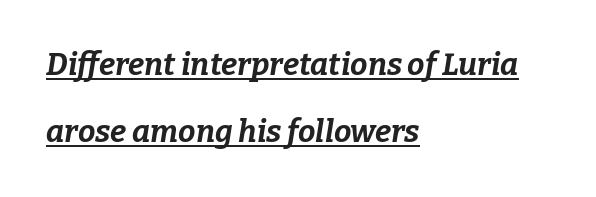
Q: Is the text bold? A: Yes.
Q: Is the text italic (slanted)? A: Yes, it leans right by about 9 degrees.
Q: Is the text underlined? A: Yes.
Q: How is the paragraph aligned? A: Left-aligned.
Q: Is the spacing between letters normal or unusually wide? A: Normal.
Q: Is the spacing between lines tight, normal or loose? A: Loose.
Q: Width (condensed, normal, or wide)? A: Normal.
Q: Stroke contrast? A: Low.
Q: x-height? A: Medium.
Q: Monospaced? A: No.
